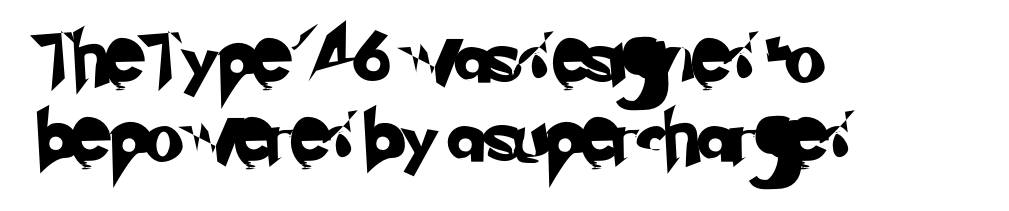
These lines are composed in type without serifs. In terms of letterspacing, this is plain default setting. The passage is arranged the way most books set body copy — flush left. How would I describe the line gaps? Plain and ordinary. Clear beneath every line of the passage.
